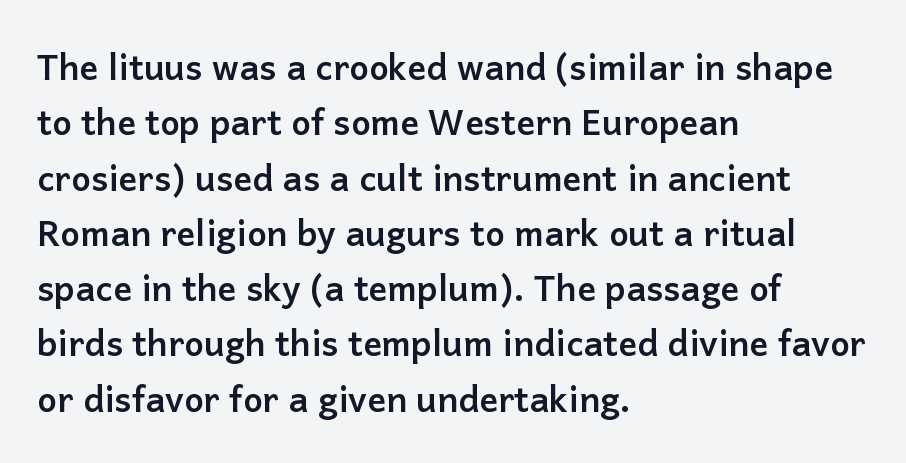
The image shows 35 px semibold sans-serif type, upright; set left-aligned, normal line spacing (1.58x), normal letter spacing, not underlined; low stroke contrast and a medium x-height.
